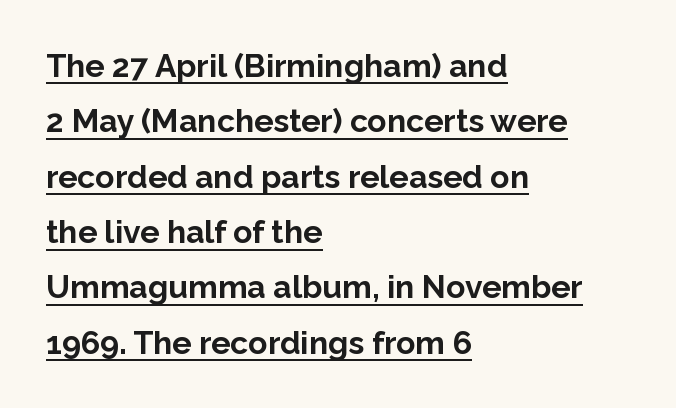
These lines stack with their left ends in a neat column. Do the characters align in a grid? No, the font is proportional. A typesetter would call this zero additional tracking. Looks like someone drew a line under every word here. I'd call this a sans setting — the letters go barefoot. Summary of weight: heavy, a full bold.
